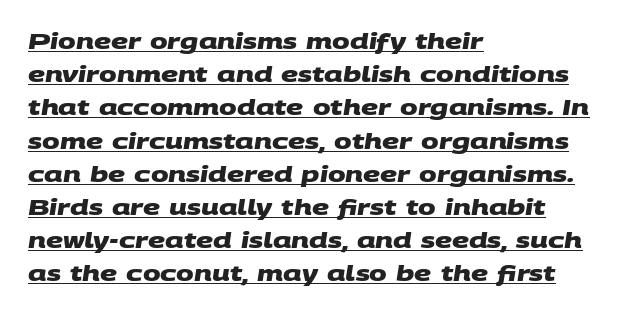
The image shows 21 px bold type; set left-aligned, normal line spacing (1.58x), normal letter spacing, underlined.
